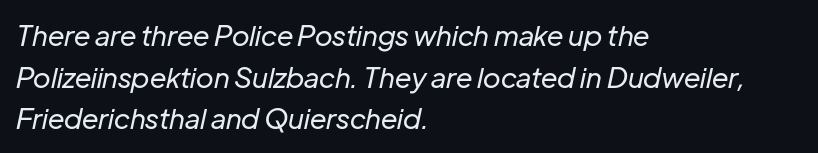
The image shows 28 px regular-weight type, italic (leaning right); set left-aligned, normal line spacing (1.49x), normal letter spacing, not underlined; low stroke contrast and a medium x-height.
